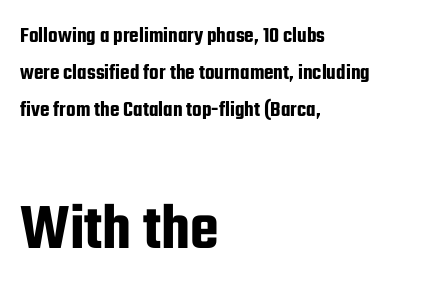
The image shows 66 px condensed sans-serif type, upright; set left-aligned, normal line spacing (1.69x), normal letter spacing, not underlined; the second (bottom) block is 3.0x larger; low stroke contrast and a medium x-height.
